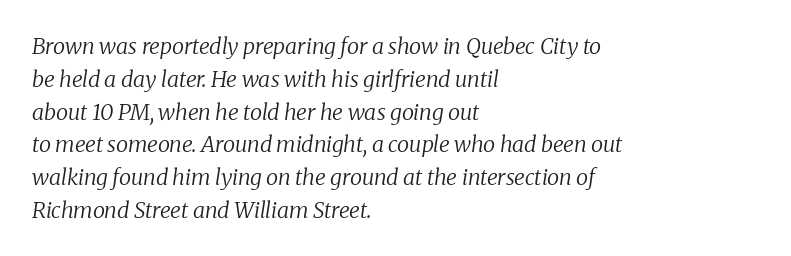
The zone under the glyphs is completely vacant. The font's italic variant was chosen for this text. Successive baselines arrive at the customary interval. These glyphs show unthickened strokes, regular width or finer. Is the block centered? No — it sits flush against the left margin.
